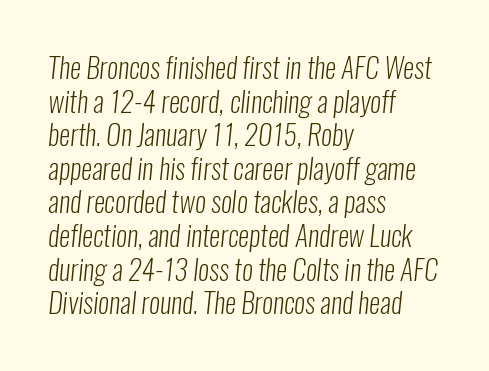
The paragraph shown leans on its left margin. The characters are drawn with everyday or finer stroke widths. Think of a printed novel: that variable character pitch is what you see here. Does the type have serifs? No, each stem ends abruptly. Default kerning and tracking; the words read as compact shapes.
